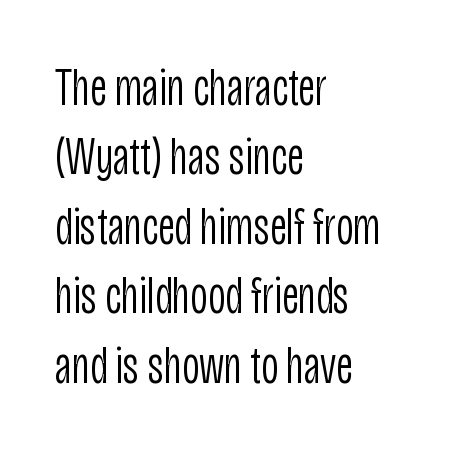
Q: Is the text bold? A: No.
Q: Is the text italic (slanted)? A: No, it is upright.
Q: Is the typeface a serif or a sans-serif typeface? A: Sans-serif.
Q: Is the text underlined? A: No.
Q: How is the paragraph aligned? A: Left-aligned.
Q: Is the spacing between letters normal or unusually wide? A: Normal.
Q: Is the spacing between lines tight, normal or loose? A: Normal.
Q: Width (condensed, normal, or wide)? A: Condensed.
Q: Stroke contrast? A: Low.
Q: x-height? A: Large.
Q: Monospaced? A: No.
